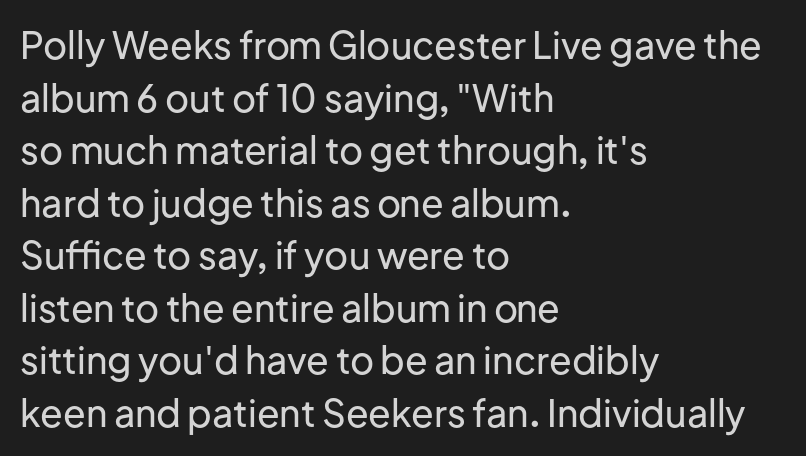
Anything drawn beneath the words? Only blank space. A sans-serif font was chosen for this passage. The type is set solid horizontally, with unmodified tracking. The rag falls on the right side of this text block. Varying glyph widths throughout — classic text-font behaviour.
